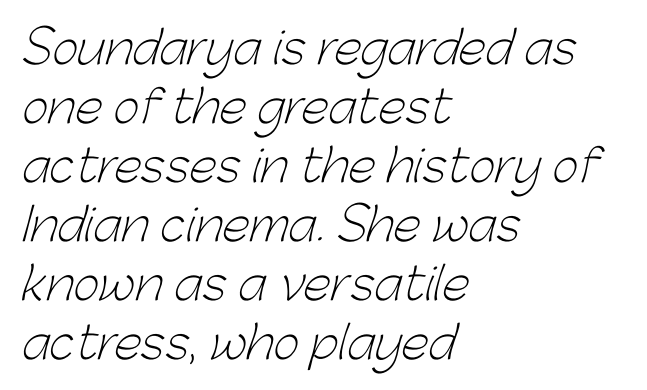
Q: Is the text bold? A: No.
Q: Is the typeface a serif or a sans-serif typeface? A: Sans-serif.
Q: Is the text underlined? A: No.
Q: How is the paragraph aligned? A: Left-aligned.
Q: Is the spacing between letters normal or unusually wide? A: Normal.
Q: Is the spacing between lines tight, normal or loose? A: Normal.
Q: Width (condensed, normal, or wide)? A: Normal.
Q: Stroke contrast? A: Low.
Q: x-height? A: Medium.
Q: Monospaced? A: No.
